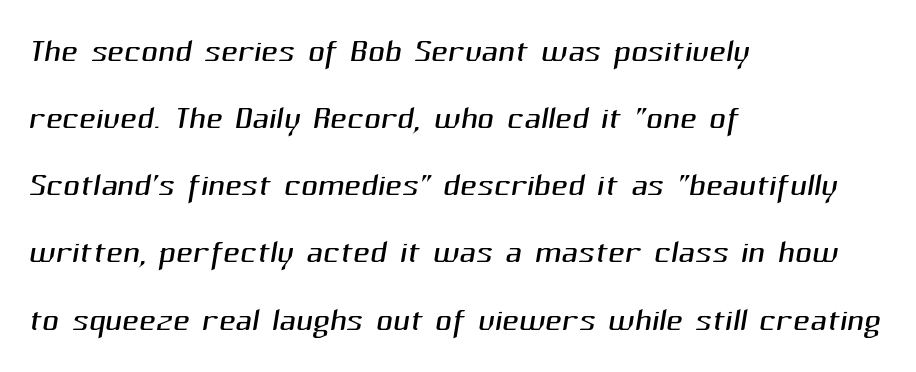
Stroke thickness stays within the range of a standard reading face or lighter. The area under the type is left untouched. This sample has the flowing, uneven cadence of proportional lettering. If you drew a ruler down the left edge, every line would touch it. Caption: standard tracking, unaltered.
